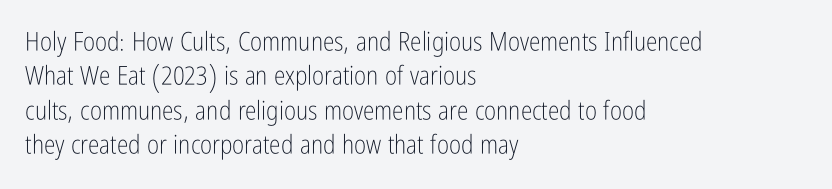
Q: Is the text bold? A: No.
Q: Is the text italic (slanted)? A: No, it is upright.
Q: Is the text underlined? A: No.
Q: How is the paragraph aligned? A: Left-aligned.
Q: Is the spacing between letters normal or unusually wide? A: Normal.
Q: Is the spacing between lines tight, normal or loose? A: Normal.
